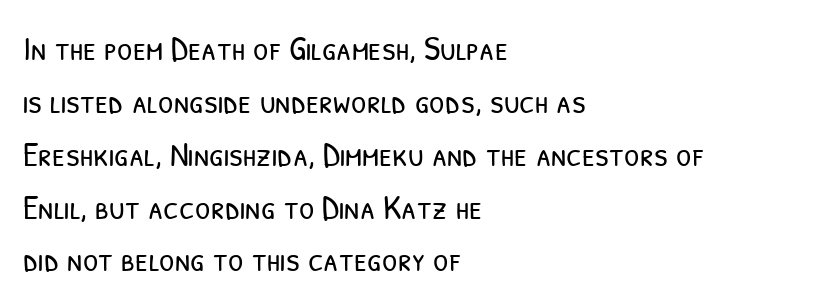
The image shows 35 px light, condensed sans-serif type; set left-aligned, normal line spacing (1.51x), normal letter spacing, not underlined; low stroke contrast and a medium x-height.
